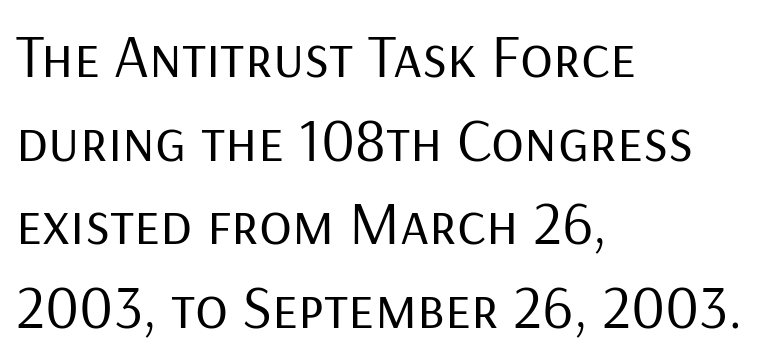
There is no visible air inserted between adjacent glyphs. Nothing heavy about these letters — not bold at all. Horizontally, the lines are justified to the leading edge only. Proportional: the letters do not fall into vertical columns. Ascenders rise straight up at ninety degrees.
